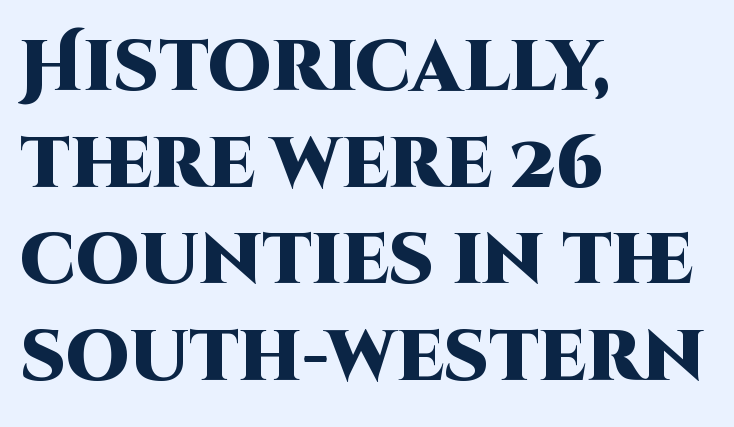
No word sits above an underline. To sum up the face: it is a sans, with no serifs. Words appear dense and cohesive because spacing is normal. This sample has the flowing, uneven cadence of proportional lettering. Weight check: bold — yes, fully.
